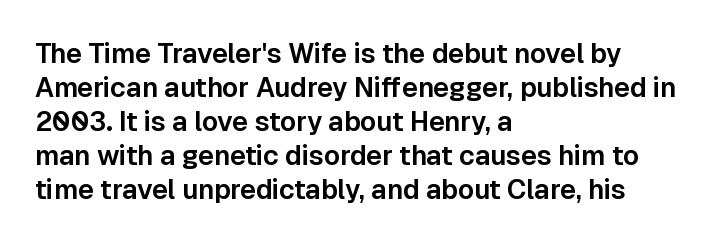
This sample uses plain, unmodified letter spacing. The setting favours the left margin, as ordinary paragraphs usually do. Does the lettering tilt? It doesn't — this is upright. Is there much room between lines? A standard amount, neither cramped nor airy.
